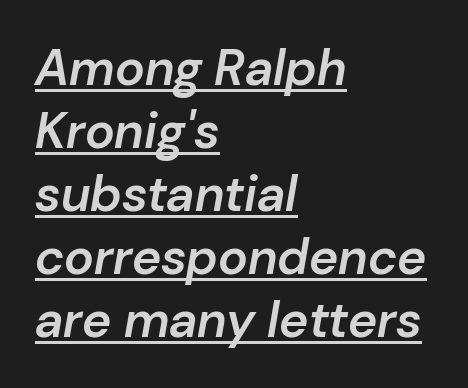
{"italic": "yes", "lean": "right", "slant_degrees": 10, "bold": "semi", "weight": "semibold", "width": "normal", "stroke_contrast": "low", "x_height": "medium", "monospaced": "no", "underline": "yes", "align": "left", "line_spacing": "normal", "line_spacing_ratio": 1.26, "letter_spacing": "normal", "letter_spacing_em": 0.0, "glyph_px": 50}
